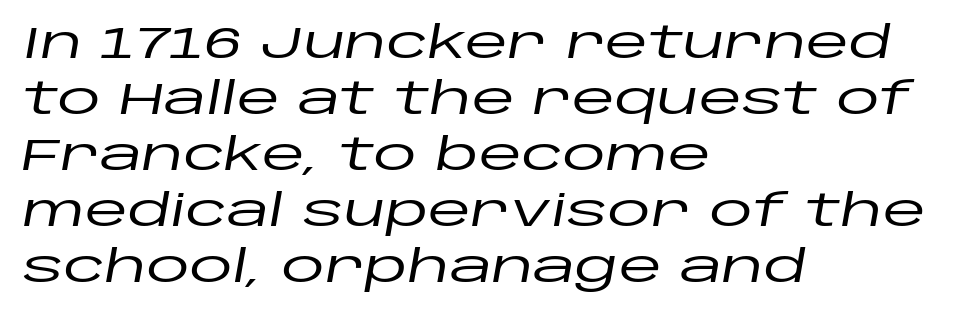
Q: Is the text italic (slanted)? A: Yes, it leans right by about 10 degrees.
Q: Is the text underlined? A: No.
Q: How is the paragraph aligned? A: Left-aligned.
Q: Is the spacing between letters normal or unusually wide? A: Normal.
Q: Is the spacing between lines tight, normal or loose? A: Normal.
Q: Width (condensed, normal, or wide)? A: Wide.
Q: Stroke contrast? A: Low.
Q: x-height? A: Large.
Q: Monospaced? A: No.
